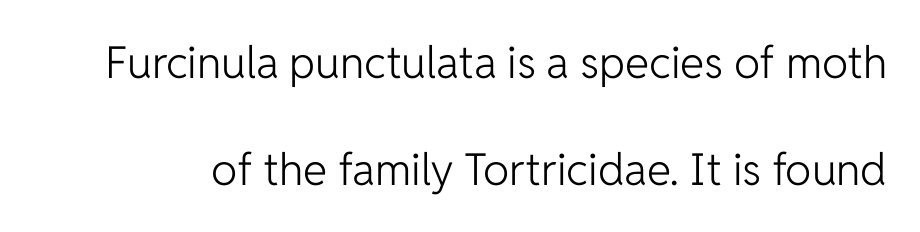
The image shows 44 px light sans-serif type, upright; set loose line spacing (2.44x), normal letter spacing, not underlined; low stroke contrast and a medium x-height.
